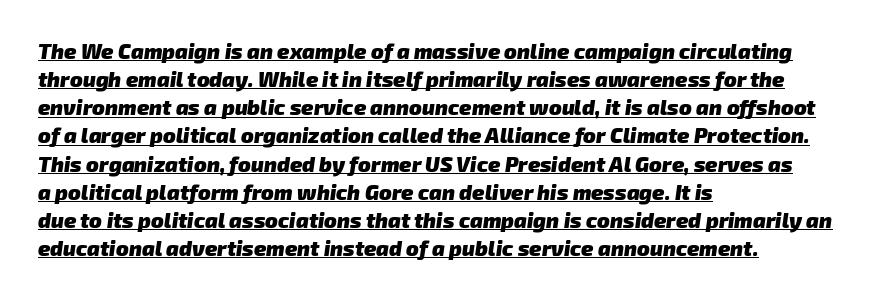
The image shows 21 px bold type; set left-aligned, normal line spacing (1.34x), normal letter spacing, underlined.
